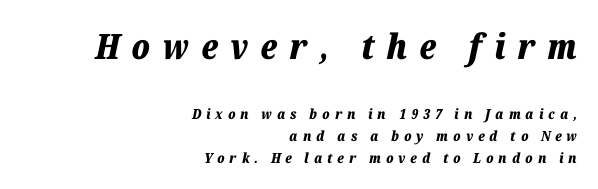
The image shows 35 px bold type, italic (leaning right); set right-aligned, normal line spacing (1.57x), unusually wide letter spacing (+0.35 em), not underlined; the first (top) block is 2.5x larger; low stroke contrast and a medium x-height.
